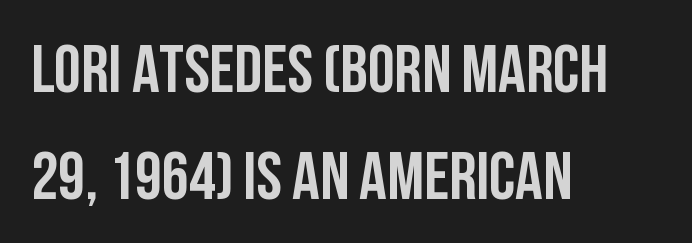
{"serif": "no", "italic": "no", "width": "condensed", "stroke_contrast": "low", "x_height": "large", "monospaced": "no", "underline": "no", "align": "left", "line_spacing": "normal", "line_spacing_ratio": 1.57, "letter_spacing": "normal", "letter_spacing_em": 0.0, "glyph_px": 68}
